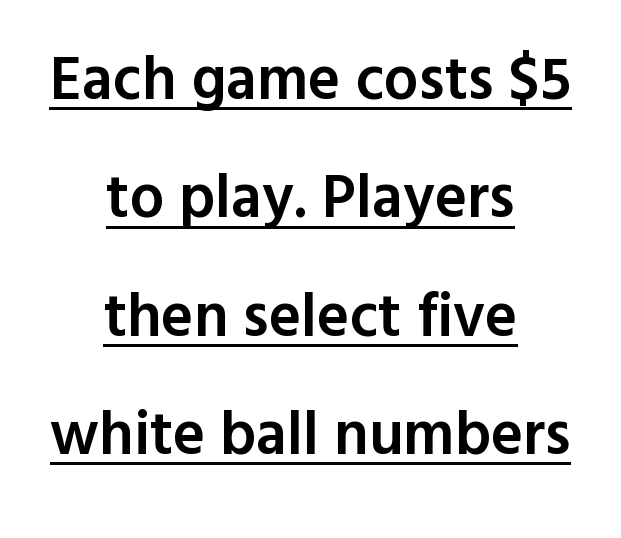
Q: Is the text bold? A: Semi-bold.
Q: Is the text italic (slanted)? A: No, it is upright.
Q: Is the typeface a serif or a sans-serif typeface? A: Sans-serif.
Q: Is the text underlined? A: Yes.
Q: How is the paragraph aligned? A: Centered.
Q: Is the spacing between letters normal or unusually wide? A: Normal.
Q: Is the spacing between lines tight, normal or loose? A: Loose.
Q: Width (condensed, normal, or wide)? A: Normal.
Q: x-height? A: Medium.
Q: Monospaced? A: No.
